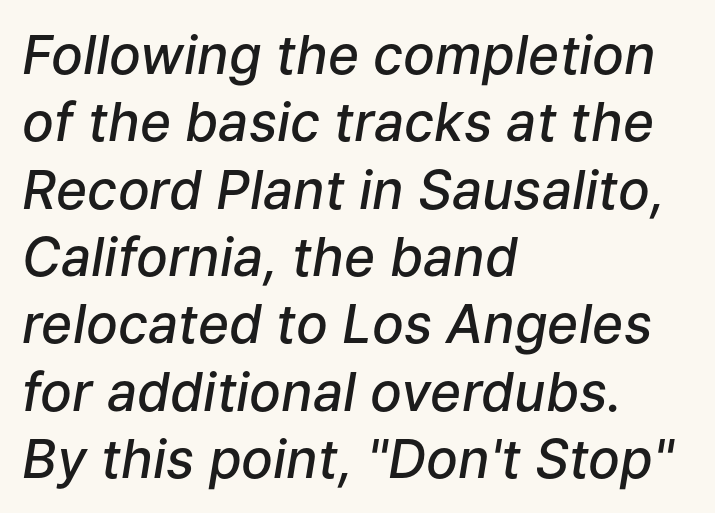
The image shows 53 px semibold type, italic (leaning right); set left-aligned, normal line spacing (1.27x), normal letter spacing, not underlined; low stroke contrast and a medium x-height.
